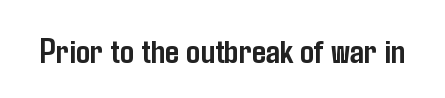
The image shows 35 px semibold, condensed sans-serif type, upright; set normal letter spacing, not underlined; low stroke contrast and a medium x-height.
